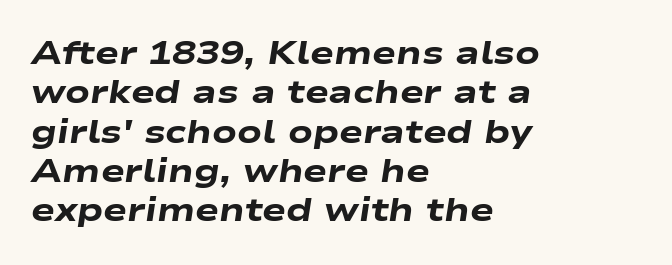
Tall strokes in this sample are angled rather than plumb. What stands out about the letter spacing? Nothing — it is the standard amount. The rendering uses a bold face; every stroke is thick and dark. The words here are not underlined. Looks like regular typesetting: each glyph gets only the width it needs. The rendering anchors every line to the left-hand side.
